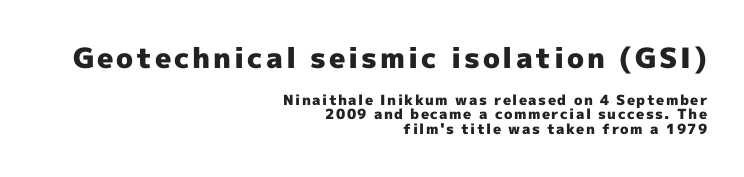
{"serif": "no", "italic": "no", "bold": "yes", "weight": "heavy", "width": "normal", "x_height": "medium", "monospaced": "no", "underline": "no", "align": "right", "line_spacing": "tight", "line_spacing_ratio": 1.05, "larger_block": "first", "size_ratio": 2.0, "glyph_px": 28}
